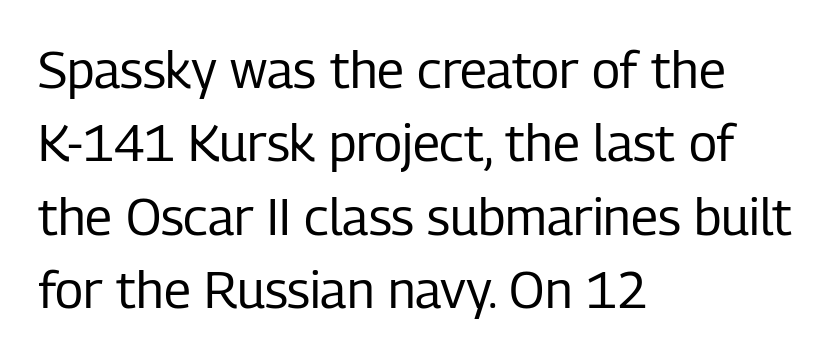
The image shows 51 px regular-weight, condensed sans-serif type, upright; set left-aligned, normal line spacing (1.44x), normal letter spacing, not underlined; low stroke contrast and a medium x-height.
